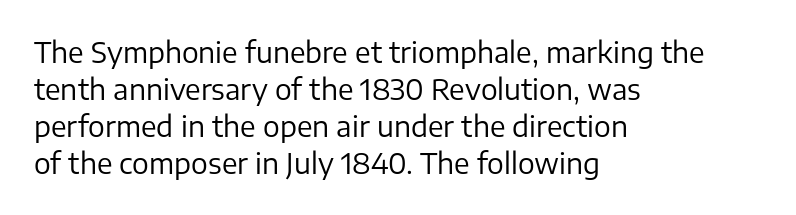
Q: Is the text bold? A: No.
Q: Is the text italic (slanted)? A: No, it is upright.
Q: Is the typeface a serif or a sans-serif typeface? A: Sans-serif.
Q: Is the text underlined? A: No.
Q: How is the paragraph aligned? A: Left-aligned.
Q: Is the spacing between letters normal or unusually wide? A: Normal.
Q: Is the spacing between lines tight, normal or loose? A: Normal.
Q: Width (condensed, normal, or wide)? A: Normal.
Q: Stroke contrast? A: Low.
Q: x-height? A: Medium.
Q: Monospaced? A: No.
